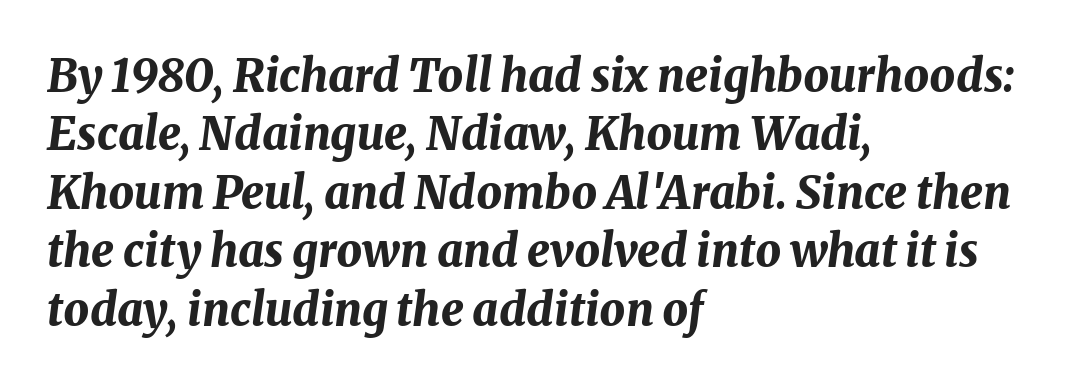
Q: Is the text bold? A: Yes.
Q: Is the text italic (slanted)? A: Yes, it leans right by about 8 degrees.
Q: Is the text underlined? A: No.
Q: How is the paragraph aligned? A: Left-aligned.
Q: Is the spacing between letters normal or unusually wide? A: Normal.
Q: Is the spacing between lines tight, normal or loose? A: Normal.
Q: Width (condensed, normal, or wide)? A: Normal.
Q: Stroke contrast? A: Medium.
Q: x-height? A: Medium.
Q: Monospaced? A: No.
